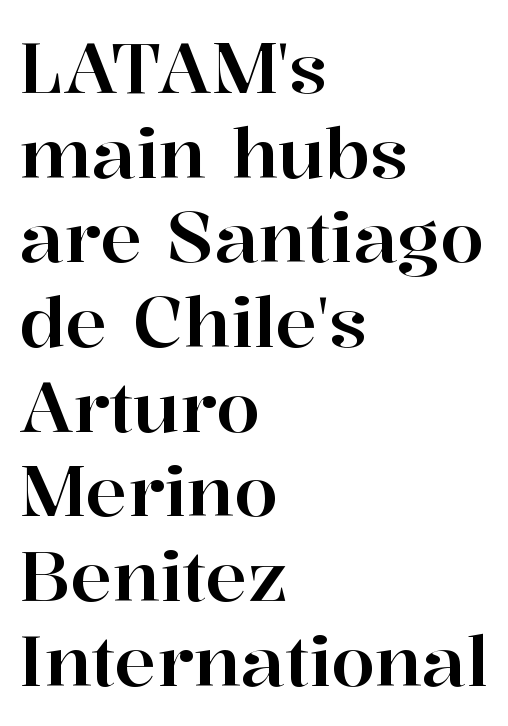
The image shows 70 px serif type, upright; set left-aligned, line spacing 1.21x, normal letter spacing, not underlined; high stroke contrast and a medium x-height.
